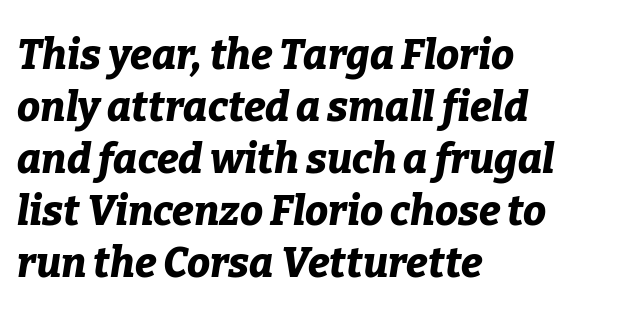
Q: Is the text bold? A: Yes.
Q: Is the text italic (slanted)? A: Yes, it leans right by about 9 degrees.
Q: Is the text underlined? A: No.
Q: How is the paragraph aligned? A: Left-aligned.
Q: Is the spacing between letters normal or unusually wide? A: Normal.
Q: Is the spacing between lines tight, normal or loose? A: Normal.
Q: Width (condensed, normal, or wide)? A: Normal.
Q: Stroke contrast? A: Low.
Q: x-height? A: Medium.
Q: Monospaced? A: No.
